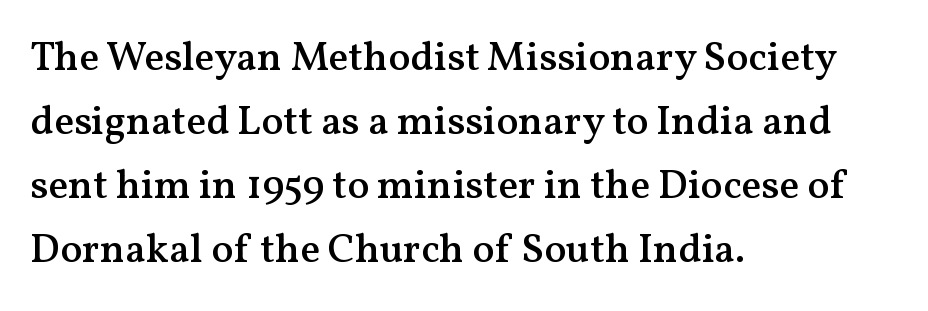
Typographically, this falls in the serif category. Left-aligned paragraph, ragged on the right. When letters stand straight like this, we call the style roman or upright. Characters follow at the spacing the type designer built in. Evenly set lines give the paragraph a standard silhouette. Underline: absent.
